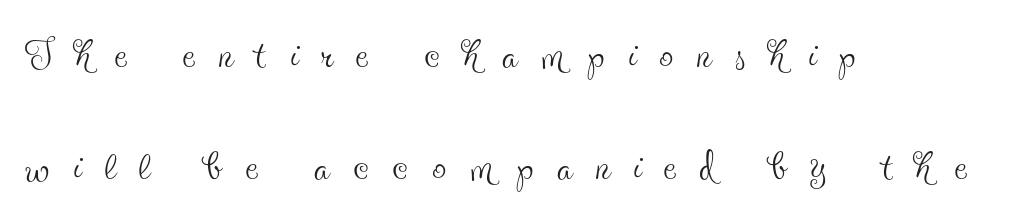
Q: Is the text bold? A: No.
Q: Is the typeface a serif or a sans-serif typeface? A: Serif.
Q: Is the text underlined? A: No.
Q: How is the paragraph aligned? A: Left-aligned.
Q: Is the spacing between letters normal or unusually wide? A: Unusually wide.
Q: Is the spacing between lines tight, normal or loose? A: Loose.
Q: Width (condensed, normal, or wide)? A: Condensed.
Q: x-height? A: Small.
Q: Monospaced? A: No.
